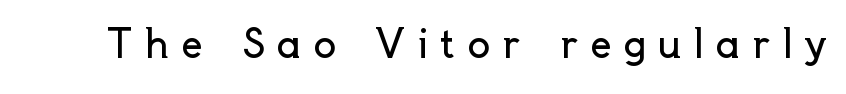
Each letter's strokes conclude bluntly, with no projecting serifs. Do the characters align in a grid? No, the font is proportional. Plain, unruled lines of type. Weight: in the light-to-regular range. The font's upright variant was chosen for this text. These lines have a slow, spaced-out rhythm from letter to letter.
